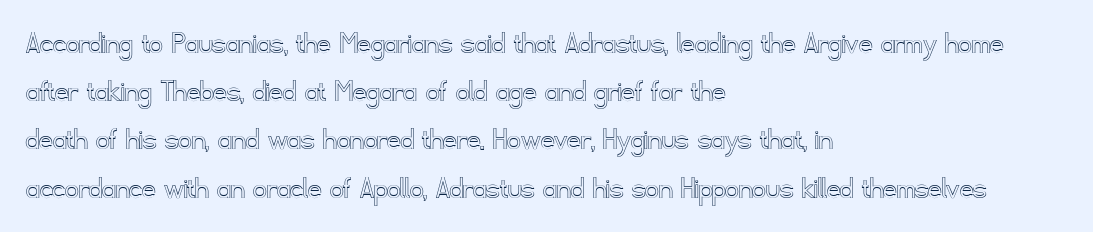
{"italic": "no", "width": "normal", "x_height": "small", "monospaced": "no", "underline": "no", "align": "left", "line_spacing": "normal", "line_spacing_ratio": 1.46, "letter_spacing": "normal", "letter_spacing_em": 0.0, "glyph_px": 33}
